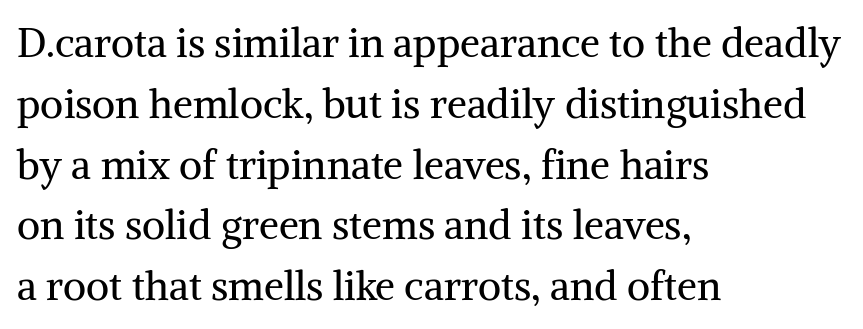
The image shows 40 px regular-weight serif type, upright; set left-aligned, normal line spacing (1.52x), normal letter spacing, not underlined; medium stroke contrast and a medium x-height.
